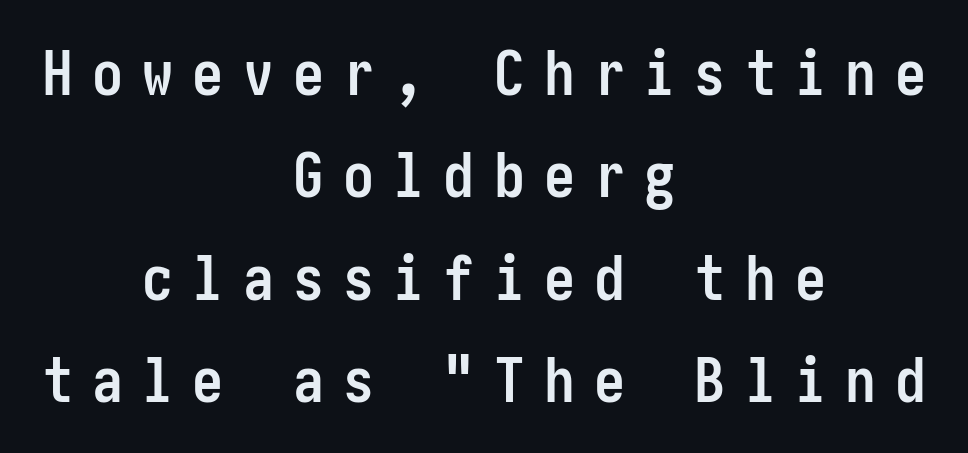
Observe the absence of serifs on each vertical stroke in this sample. Upright lettering throughout. Between one letter and the next there's a generous, obvious gap. Check the space under the baseline: it is left empty.
